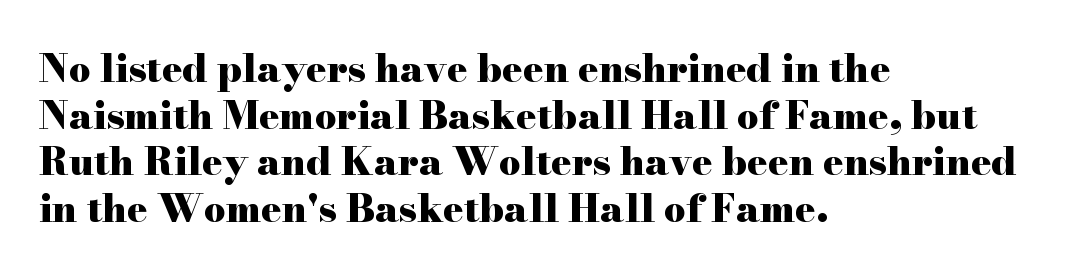
The image shows 38 px heavy, wide serif type, upright; set left-aligned, line spacing 1.23x, normal letter spacing, not underlined; high stroke contrast and a small x-height.
